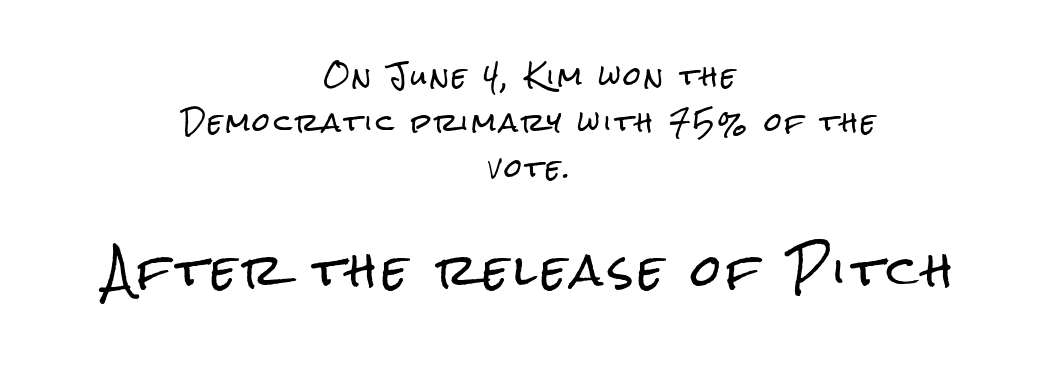
Q: Is the text italic (slanted)? A: No, it is upright.
Q: Is the typeface a serif or a sans-serif typeface? A: Sans-serif.
Q: Is the text underlined? A: No.
Q: How is the paragraph aligned? A: Centered.
Q: Which block of text is set in a larger size, the first (top) or the second (bottom)? A: The second (bottom) one.
Q: Width (condensed, normal, or wide)? A: Condensed.
Q: Stroke contrast? A: Low.
Q: x-height? A: Medium.
Q: Monospaced? A: No.
